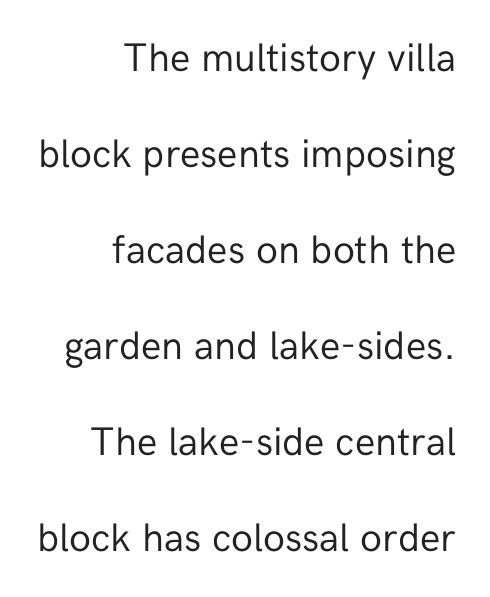
{"serif": "no", "italic": "no", "bold": "no", "weight": "regular", "width": "normal", "stroke_contrast": "low", "x_height": "medium", "monospaced": "no", "underline": "no", "align": "right", "line_spacing": "loose", "line_spacing_ratio": 2.4, "letter_spacing": "normal", "letter_spacing_em": 0.0, "glyph_px": 40}
